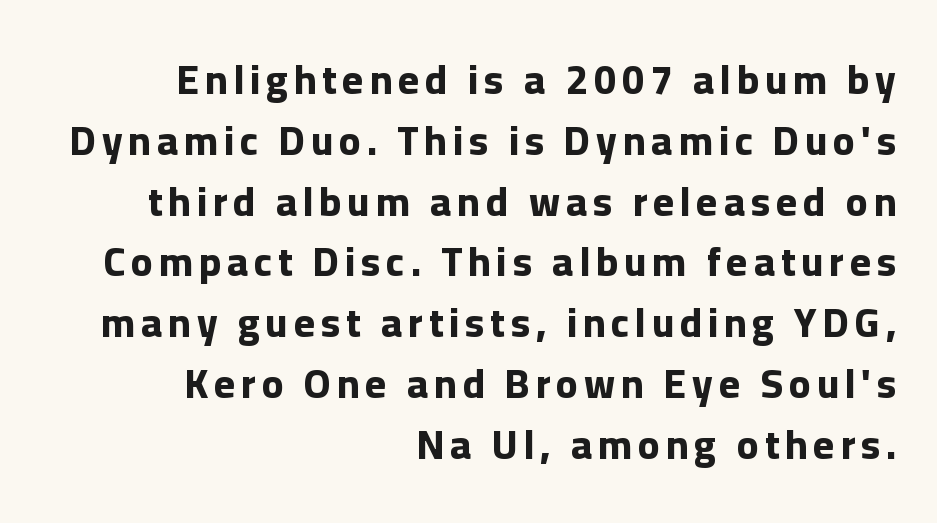
Q: Is the text bold? A: Yes.
Q: Is the text italic (slanted)? A: No, it is upright.
Q: Is the typeface a serif or a sans-serif typeface? A: Sans-serif.
Q: Is the text underlined? A: No.
Q: How is the paragraph aligned? A: Right-aligned.
Q: Is the spacing between lines tight, normal or loose? A: Normal.
Q: Width (condensed, normal, or wide)? A: Normal.
Q: Stroke contrast? A: Low.
Q: x-height? A: Medium.
Q: Monospaced? A: No.
